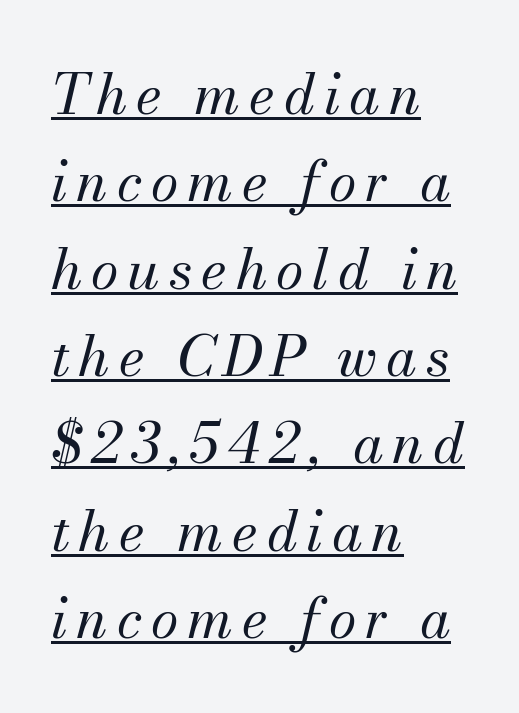
Compared with typical paragraphs, the rows here are spaced about the same. The letters advance in unequal steps, a hallmark of proportional type. Is there an underline? Yes — a line sits under the letters. Font category for this specimen: serif. The typography opts for an oblique posture over an upright one.
